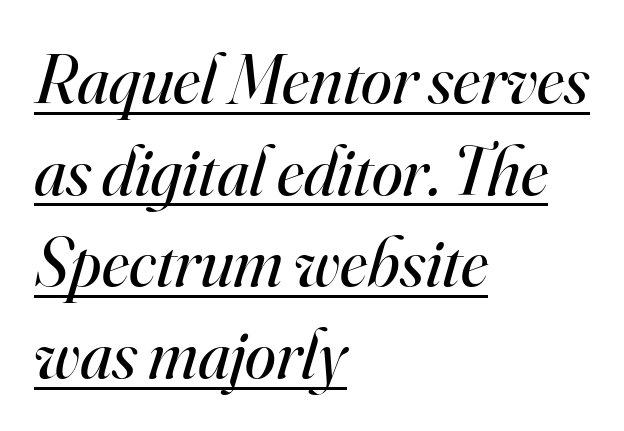
Ink coverage per letter is moderate at most. In designer terms, the underline attribute is active on this setting. Standard letterfit; no display-style spreading of the glyphs. The paragraph has a hard left edge and a soft right edge. The axis of the letterforms is tilted away from vertical.
